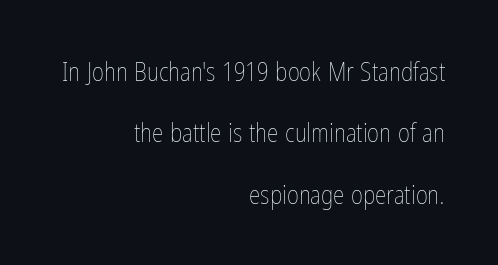
Q: Is the text bold? A: No.
Q: Is the text italic (slanted)? A: No, it is upright.
Q: Is the text underlined? A: No.
Q: How is the paragraph aligned? A: Right-aligned.
Q: Is the spacing between letters normal or unusually wide? A: Normal.
Q: Is the spacing between lines tight, normal or loose? A: Loose.
